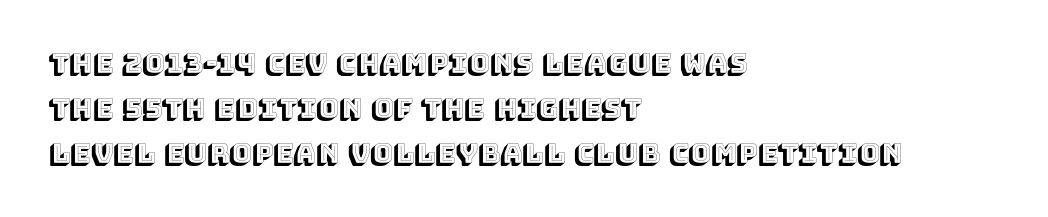
These lines are set flush left with a ragged right edge. The area under the type is left untouched. Spacing between characters is what you'd get straight out of the box. The designer left line spacing at the default.
